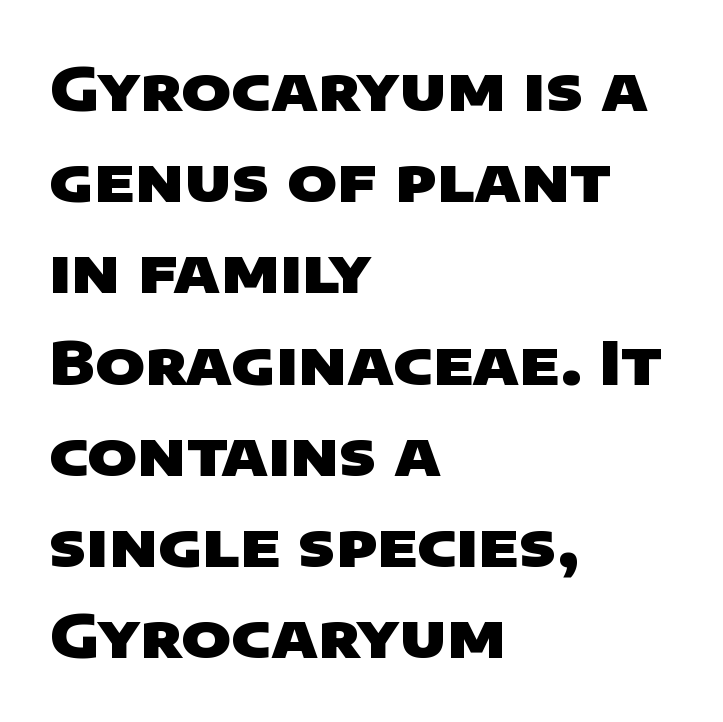
The image shows 60 px heavy, wide sans-serif type; set left-aligned, normal line spacing (1.52x), normal letter spacing, not underlined; low stroke contrast and a large x-height.
